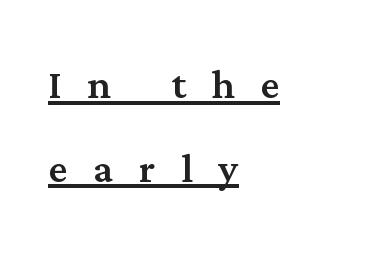
Leading matches the norm, producing a regular column. Notice how the stems are strictly vertical — no italics here. These lines are rendered in a variable-pitch font. The rendering uses the underline text-decoration. These lines stack with their left ends in a neat column. Each word looks stretched out because of the extra space between its letters.
